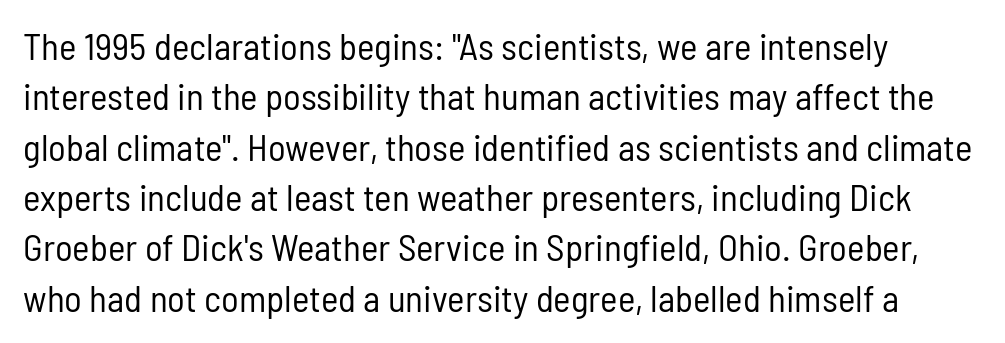
The image shows 37 px regular-weight, condensed sans-serif type, upright; set normal line spacing (1.36x), normal letter spacing, not underlined; low stroke contrast and a medium x-height.
